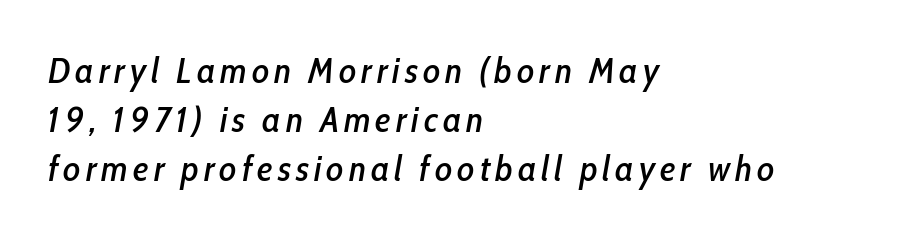
{"italic": "yes", "lean": "right", "slant_degrees": 10, "width": "condensed", "stroke_contrast": "low", "x_height": "medium", "monospaced": "no", "underline": "no", "align": "left", "line_spacing": "normal", "line_spacing_ratio": 1.36, "glyph_px": 36}
